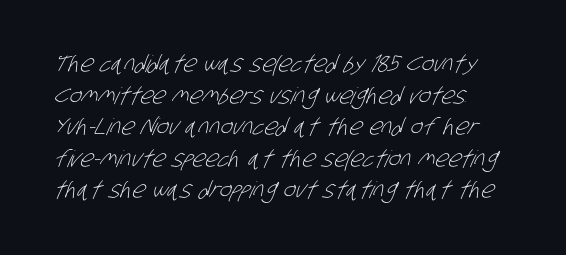
Nothing heavy about these letters — not bold at all. You could call the tracking neutral — neither tight nor loose. Is there much room between lines? A standard amount, neither cramped nor airy. Horizontally, the lines are justified to the leading edge only.
